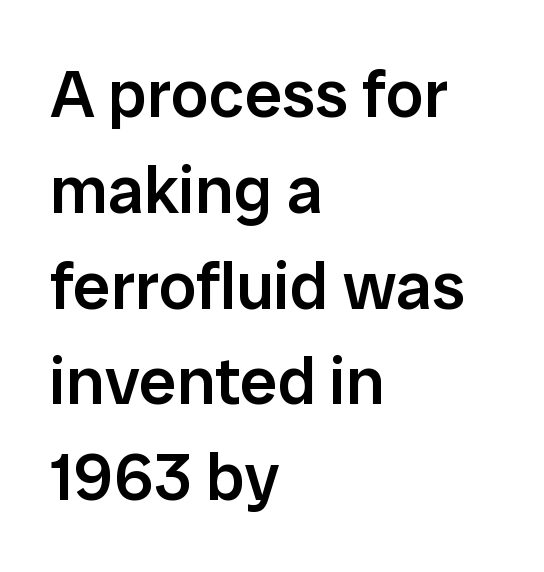
The image shows 67 px semibold sans-serif type, upright; set left-aligned, normal line spacing (1.43x), normal letter spacing, not underlined; low stroke contrast and a medium x-height.
